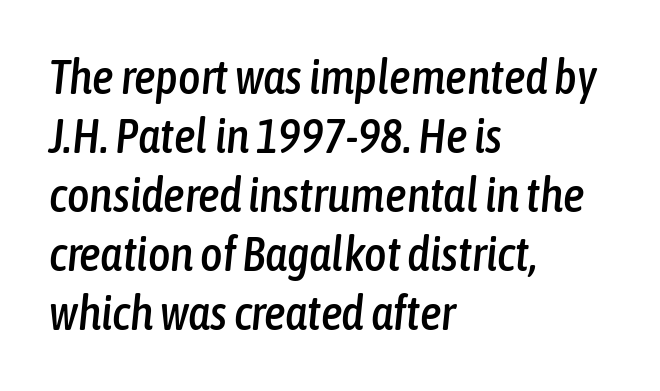
Q: Is the text italic (slanted)? A: Yes, it leans right by about 6 degrees.
Q: Is the text underlined? A: No.
Q: How is the paragraph aligned? A: Left-aligned.
Q: Is the spacing between letters normal or unusually wide? A: Normal.
Q: Width (condensed, normal, or wide)? A: Condensed.
Q: Stroke contrast? A: Low.
Q: x-height? A: Medium.
Q: Monospaced? A: No.
